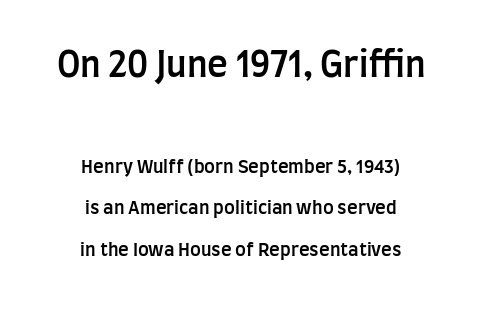
{"serif": "no", "italic": "no", "bold": "semi", "weight": "semibold", "width": "condensed", "stroke_contrast": "low", "x_height": "large", "monospaced": "no", "underline": "no", "align": "center", "line_spacing": "loose", "line_spacing_ratio": 2.31, "letter_spacing": "normal", "letter_spacing_em": 0.0, "larger_block": "first", "size_ratio": 1.94, "glyph_px": 35}
